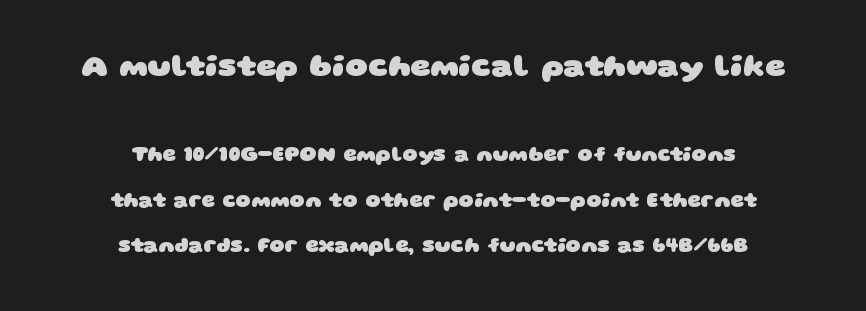
The image shows 31 px heavy, wide sans-serif type; set centered, loose line spacing (2.15x), normal letter spacing, not underlined; the first (top) block is 1.48x larger; low stroke contrast and a large x-height.
